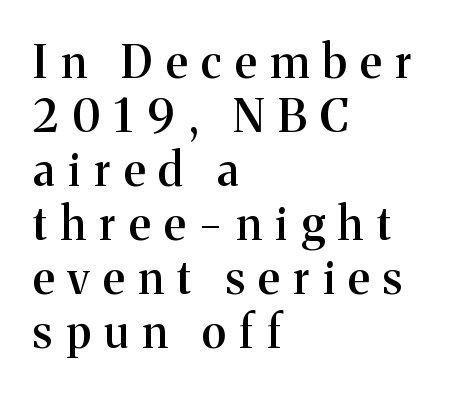
Q: Is the text bold? A: Semi-bold.
Q: Is the text italic (slanted)? A: No, it is upright.
Q: Is the typeface a serif or a sans-serif typeface? A: Serif.
Q: Is the text underlined? A: No.
Q: How is the paragraph aligned? A: Left-aligned.
Q: Is the spacing between letters normal or unusually wide? A: Unusually wide.
Q: Width (condensed, normal, or wide)? A: Normal.
Q: Stroke contrast? A: Medium.
Q: x-height? A: Medium.
Q: Monospaced? A: No.
